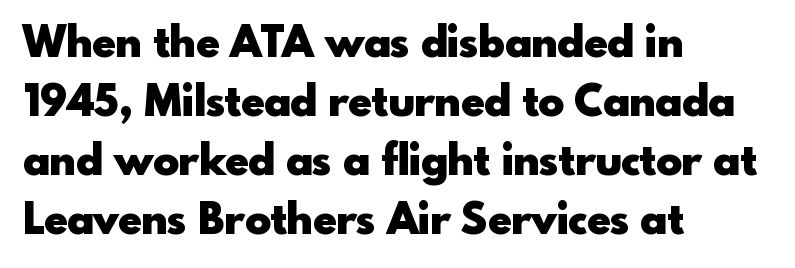
Q: Is the text bold? A: Yes.
Q: Is the text italic (slanted)? A: No, it is upright.
Q: Is the typeface a serif or a sans-serif typeface? A: Sans-serif.
Q: Is the text underlined? A: No.
Q: How is the paragraph aligned? A: Left-aligned.
Q: Is the spacing between letters normal or unusually wide? A: Normal.
Q: Is the spacing between lines tight, normal or loose? A: Normal.
Q: Width (condensed, normal, or wide)? A: Normal.
Q: x-height? A: Small.
Q: Monospaced? A: No.
